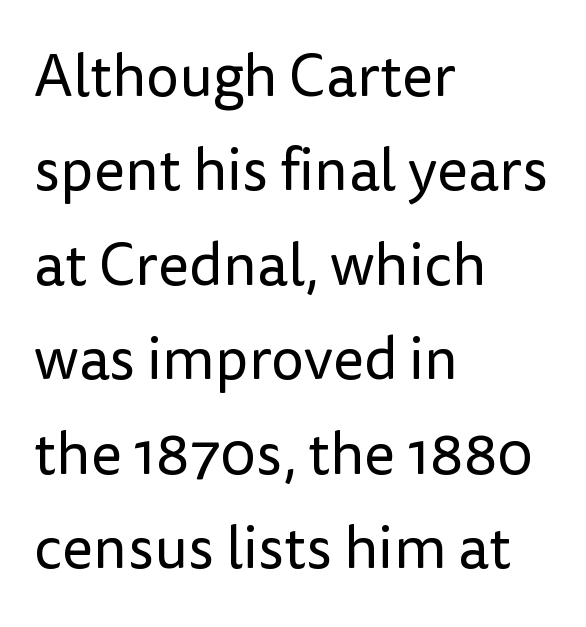
The image shows 59 px regular-weight sans-serif type, upright; set left-aligned, normal line spacing (1.6x), normal letter spacing, not underlined; low stroke contrast and a medium x-height.
